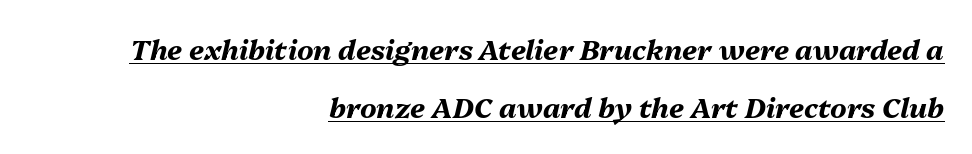
{"italic": "yes", "lean": "right", "slant_degrees": 13, "bold": "yes", "weight": "bold", "width": "normal", "stroke_contrast": "medium", "x_height": "medium", "monospaced": "no", "underline": "yes", "align": "right", "line_spacing": "loose", "line_spacing_ratio": 2.07, "letter_spacing": "normal", "letter_spacing_em": 0.0, "glyph_px": 28}
